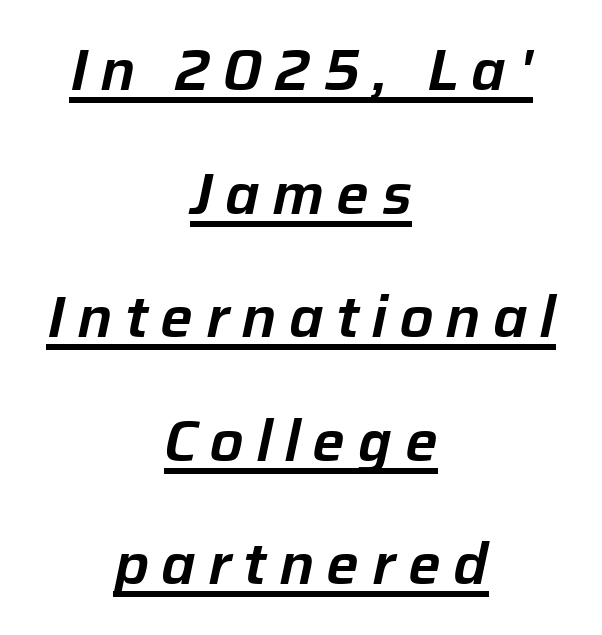
The text block is weighted toward neither margin, spreading evenly from the middle. The passage shown has open, widely tracked lettering throughout. Is this a fixed-width face? No — the glyphs have proportional, varying widths. Characters are canted at an angle relative to the baseline's perpendicular. This sample trades compactness for vertical openness between lines. This is underlined copy, the kind a proofreader might mark for attention.
